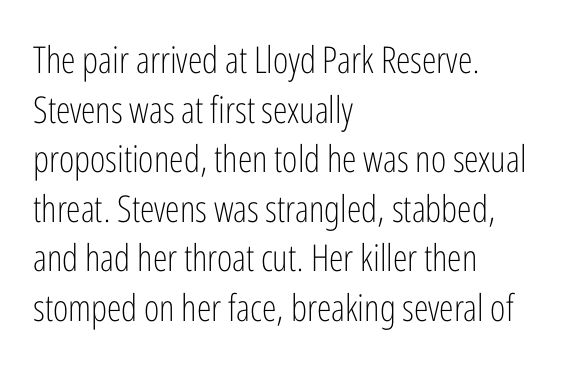
This sample uses an upright cut, with every glyph sitting square on the baseline. Regular leading. The face used here is a sans, in the tradition of grotesques and geometrics. The passage is arranged the way most books set body copy — flush left.
